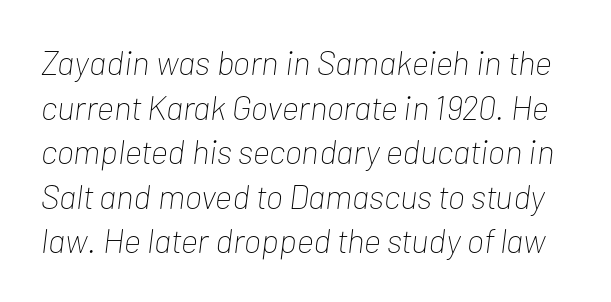
A typesetter would mark this as italic. The face used here is rendered with its standard letterfit. A typesetter would call this proportional, since set widths differ per character. Is there much room between lines? A standard amount, neither cramped nor airy.
